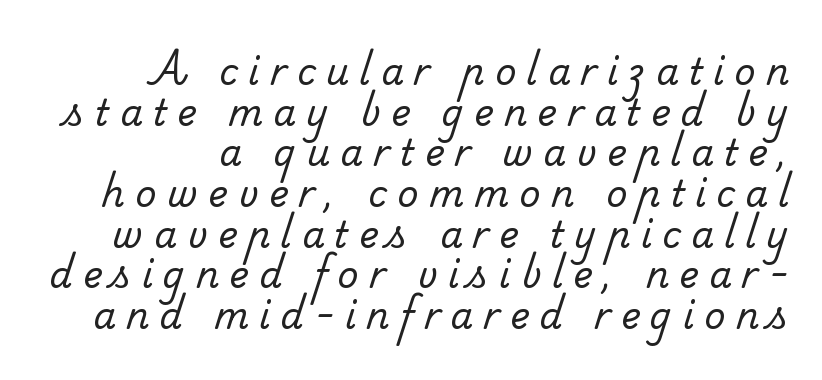
Q: Is the text bold? A: No.
Q: Is the typeface a serif or a sans-serif typeface? A: Serif.
Q: Is the text underlined? A: No.
Q: How is the paragraph aligned? A: Right-aligned.
Q: Is the spacing between letters normal or unusually wide? A: Unusually wide.
Q: Is the spacing between lines tight, normal or loose? A: Tight.
Q: Width (condensed, normal, or wide)? A: Normal.
Q: Stroke contrast? A: Low.
Q: x-height? A: Small.
Q: Monospaced? A: No.
